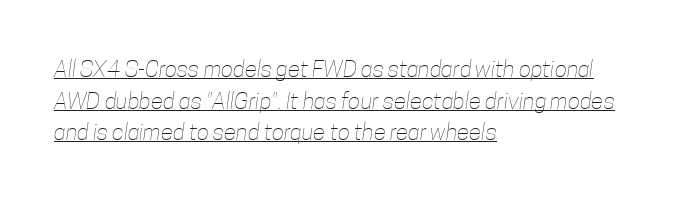
{"bold": "no", "underline": "yes", "align": "left", "line_spacing": "normal", "line_spacing_ratio": 1.37, "letter_spacing": "normal", "letter_spacing_em": 0.0, "glyph_px": 23}
